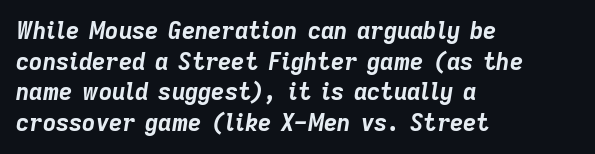
{"italic": "yes", "lean": "right", "slant_degrees": 9, "bold": "yes", "underline": "no", "align": "left", "line_spacing": "normal", "line_spacing_ratio": 1.33, "letter_spacing": "normal", "letter_spacing_em": 0.0, "glyph_px": 23}
